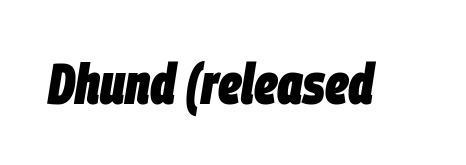
{"italic": "yes", "lean": "right", "slant_degrees": 9, "bold": "yes", "weight": "heavy", "width": "condensed", "stroke_contrast": "low", "x_height": "large", "monospaced": "no", "underline": "no", "letter_spacing": "normal", "letter_spacing_em": 0.0, "glyph_px": 57}
